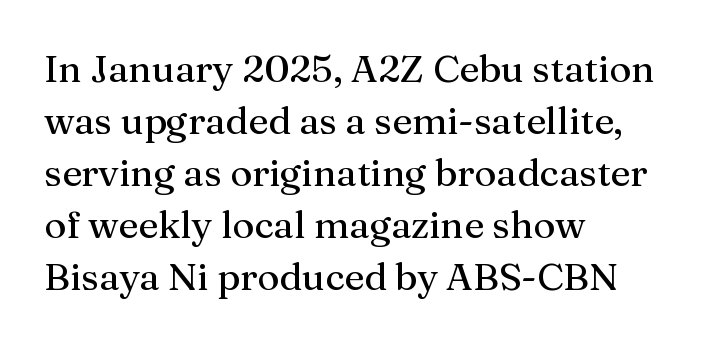
You could call the tracking neutral — neither tight nor loose. Notice how the passage keeps a crisp vertical edge on the left only. These lines are rendered in a variable-pitch font. Upright lettering throughout. The block of text has a typical density, with ordinary space between rows. The designer went with a serif here, giving each stem small feet.
